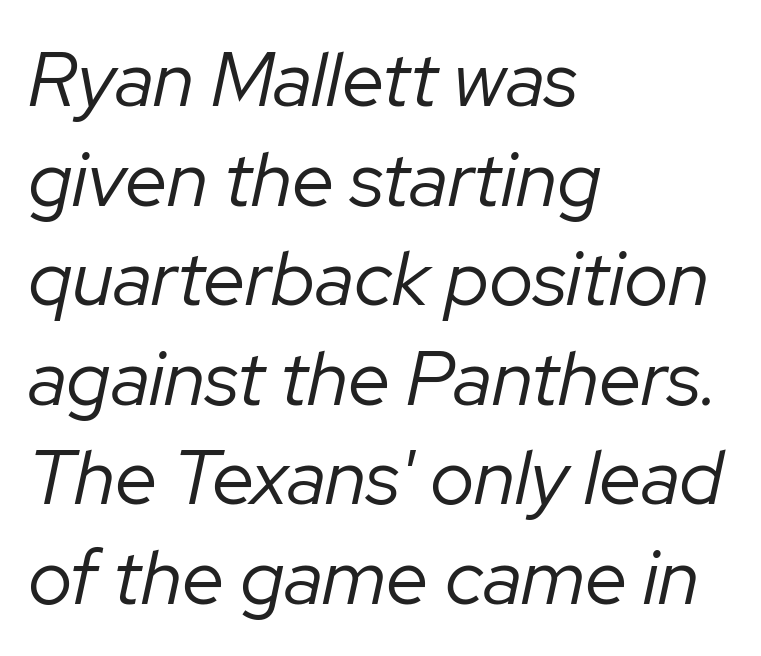
{"italic": "yes", "lean": "right", "slant_degrees": 12, "bold": "no", "weight": "regular", "width": "normal", "stroke_contrast": "low", "x_height": "medium", "monospaced": "no", "underline": "no", "align": "left", "line_spacing": "normal", "line_spacing_ratio": 1.31, "letter_spacing": "normal", "letter_spacing_em": 0.0, "glyph_px": 76}
